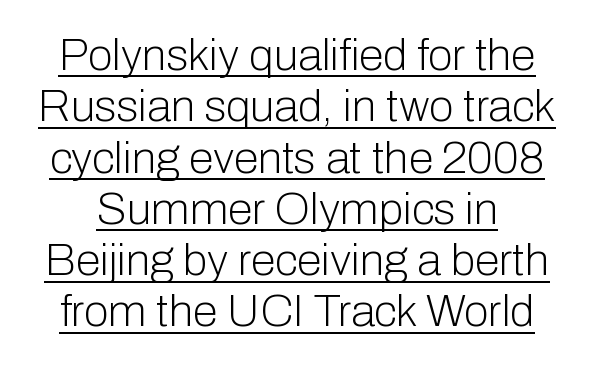
Q: Is the text bold? A: No.
Q: Is the text italic (slanted)? A: No, it is upright.
Q: Is the typeface a serif or a sans-serif typeface? A: Sans-serif.
Q: Is the text underlined? A: Yes.
Q: Is the spacing between letters normal or unusually wide? A: Normal.
Q: Is the spacing between lines tight, normal or loose? A: Tight.
Q: Width (condensed, normal, or wide)? A: Normal.
Q: Stroke contrast? A: Low.
Q: x-height? A: Medium.
Q: Monospaced? A: No.
